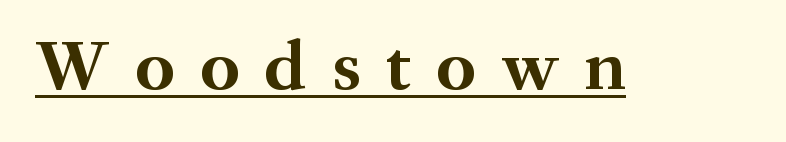
{"serif": "yes", "italic": "no", "bold": "yes", "weight": "bold", "width": "normal", "stroke_contrast": "medium", "x_height": "medium", "monospaced": "no", "underline": "yes", "letter_spacing": "wide", "letter_spacing_em": 0.36, "glyph_px": 71}
